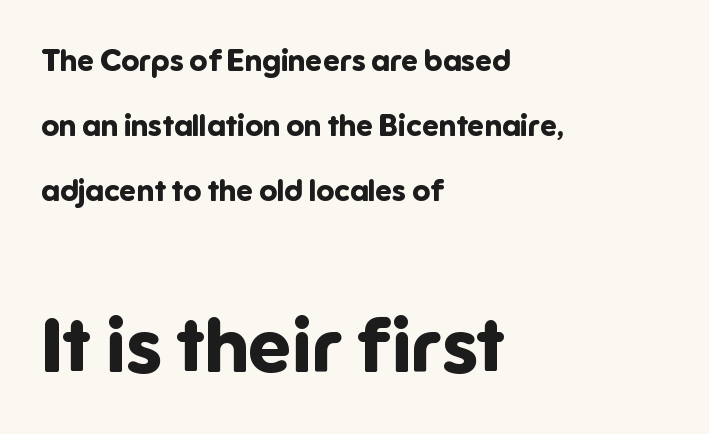
The image shows 76 px bold sans-serif type, upright; set left-aligned, loose line spacing (2.17x), normal letter spacing, not underlined; the second (bottom) block is 2.53x larger; low stroke contrast and a medium x-height.
